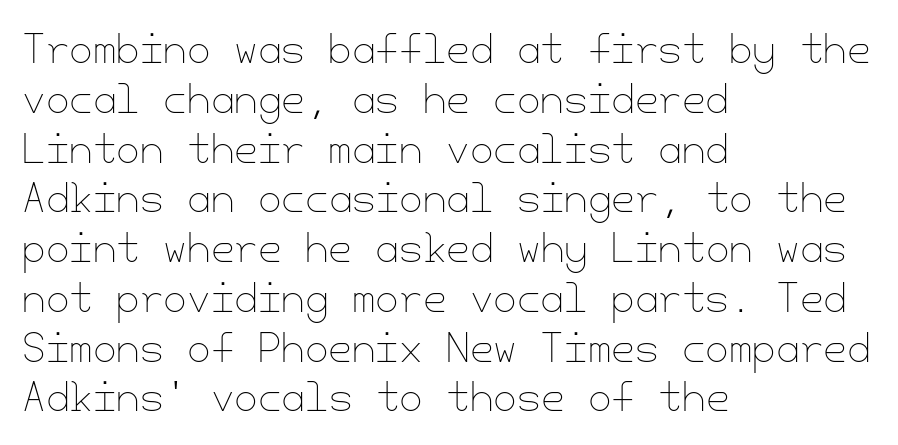
{"italic": "no", "bold": "no", "weight": "thin", "width": "normal", "stroke_contrast": "low", "x_height": "small", "underline": "no", "align": "left", "line_spacing": "normal", "line_spacing_ratio": 1.31, "letter_spacing": "normal", "letter_spacing_em": 0.0, "glyph_px": 38}
